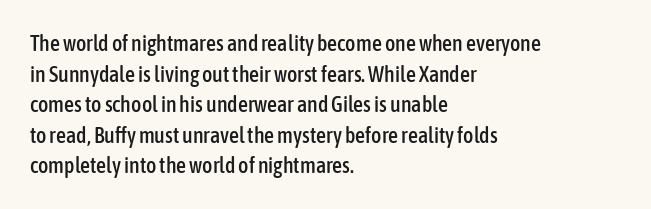
Q: Is the text italic (slanted)? A: No, it is upright.
Q: Is the text underlined? A: No.
Q: How is the paragraph aligned? A: Left-aligned.
Q: Is the spacing between letters normal or unusually wide? A: Normal.
Q: Is the spacing between lines tight, normal or loose? A: Normal.
